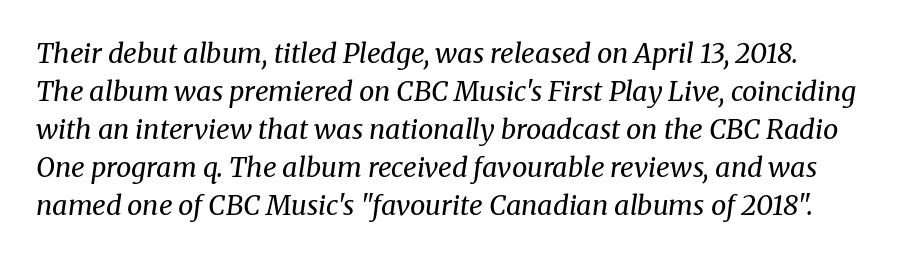
{"italic": "yes", "lean": "right", "slant_degrees": 8, "bold": "no", "underline": "no", "line_spacing": "normal", "line_spacing_ratio": 1.41, "letter_spacing": "normal", "letter_spacing_em": 0.0, "glyph_px": 27}
